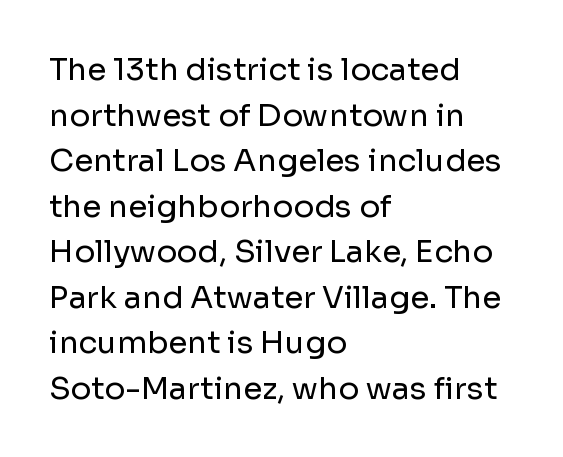
The image shows 31 px regular-weight sans-serif type, upright; set left-aligned, normal line spacing (1.47x), normal letter spacing, not underlined; low stroke contrast and a medium x-height.
